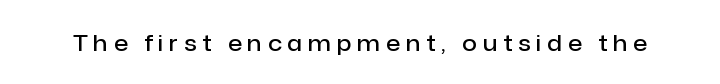
The font's upright variant was chosen for this text. The gaps between neighbouring characters are conspicuously large. Bold? Not quite — semibold, heavier than regular but stopping short. A clean baseline with only descenders dipping below it.
